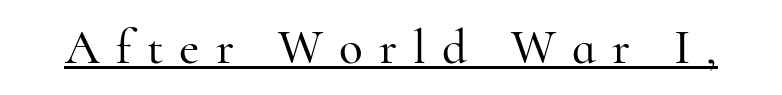
{"serif": "yes", "italic": "no", "width": "normal", "stroke_contrast": "high", "x_height": "small", "monospaced": "no", "underline": "yes", "letter_spacing": "wide", "letter_spacing_em": 0.33, "glyph_px": 49}
